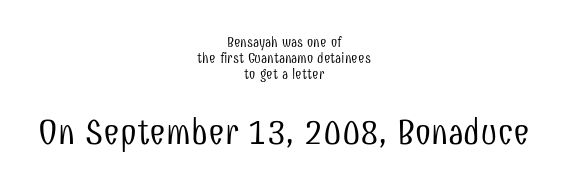
The image shows 36 px light, condensed sans-serif type, upright; set centered, tight line spacing (1.14x), normal letter spacing, not underlined; the second (bottom) block is 2.57x larger; low stroke contrast and a medium x-height.
